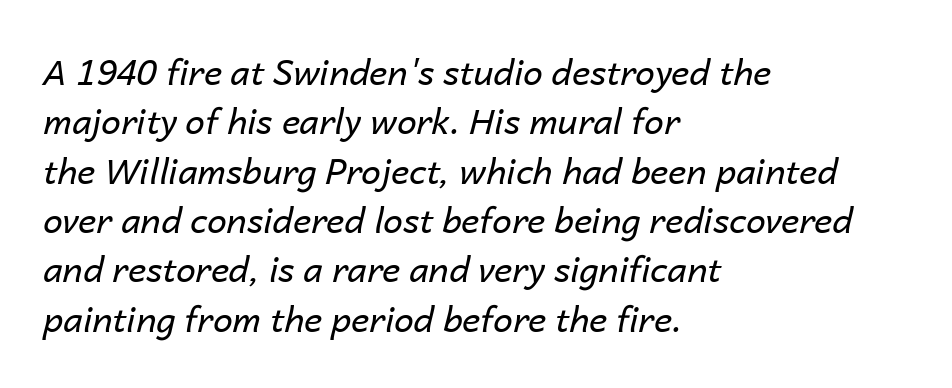
{"italic": "yes", "lean": "right", "slant_degrees": 14, "bold": "no", "weight": "regular", "width": "normal", "stroke_contrast": "low", "x_height": "medium", "monospaced": "no", "underline": "no", "align": "left", "line_spacing": "normal", "line_spacing_ratio": 1.41, "letter_spacing": "normal", "letter_spacing_em": 0.0, "glyph_px": 35}
